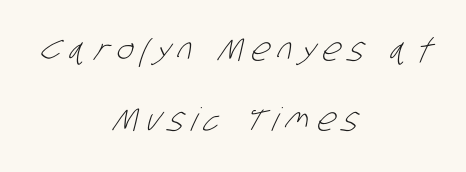
In terms of letterform style, serifs are entirely absent. Unmarked baselines from the first word to the last. Is this a fixed-width face? No — the glyphs have proportional, varying widths. Stems and bowls with no extra thickness — not bold. The letters are spread apart with noticeably loose tracking.
